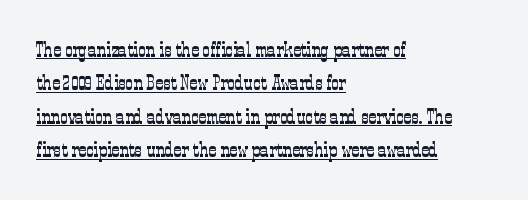
The image shows 21 px text type, upright; set left-aligned, normal line spacing (1.59x), normal letter spacing, underlined.
